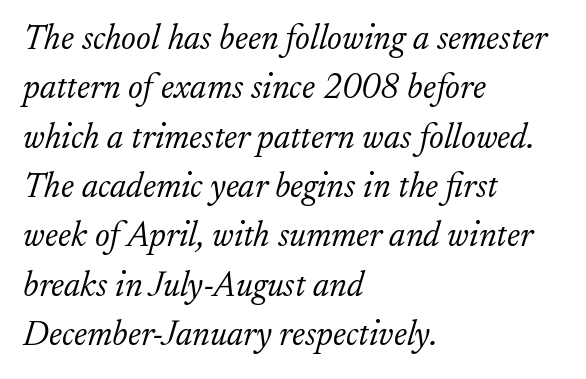
The image shows 35 px light serif type, italic (leaning right); set left-aligned, normal line spacing (1.41x), normal letter spacing, not underlined; low stroke contrast and a small x-height.
